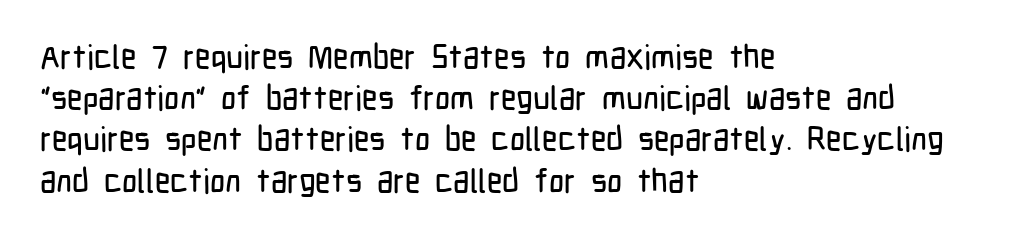
Notice how descenders clear the ascenders below comfortably — that's standard leading. Which margin do the lines hug? The left one — the right edge is uneven. No italicization has been applied; the sample stays upright. Is this a fixed-width face? No — the glyphs have proportional, varying widths. Does the type have serifs? No, each stem ends abruptly.
